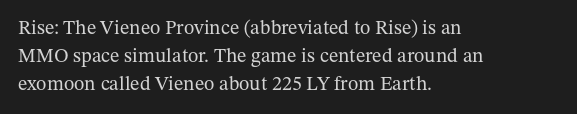
{"italic": "no", "bold": "no", "underline": "no", "align": "left", "line_spacing": "normal", "line_spacing_ratio": 1.41, "letter_spacing": "normal", "letter_spacing_em": 0.0, "glyph_px": 20}
